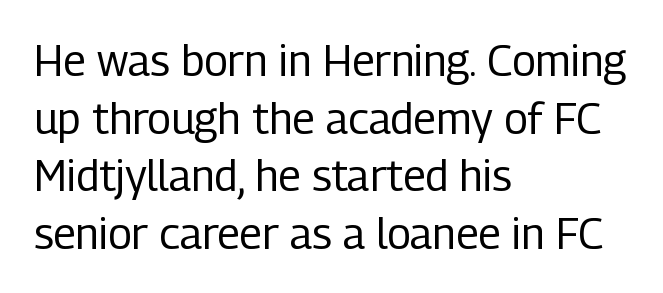
Leading: standard. These lines stack with their left ends in a neat column. Vertical stems look standard width or narrower in stroke. Does extra space separate the letters? No, they use regular spacing. Italic: no, the glyphs are upright roman. Do the characters align in a grid? No, the font is proportional.
